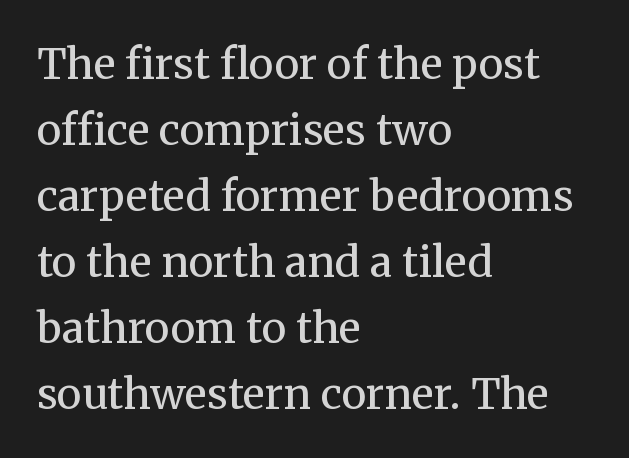
A typesetter would call this proportional, since set widths differ per character. Is there much room between lines? A standard amount, neither cramped nor airy. The cut favours lightness, reaching ordinary text weight at its darkest. Nope, not italic — everything's standing straight.
